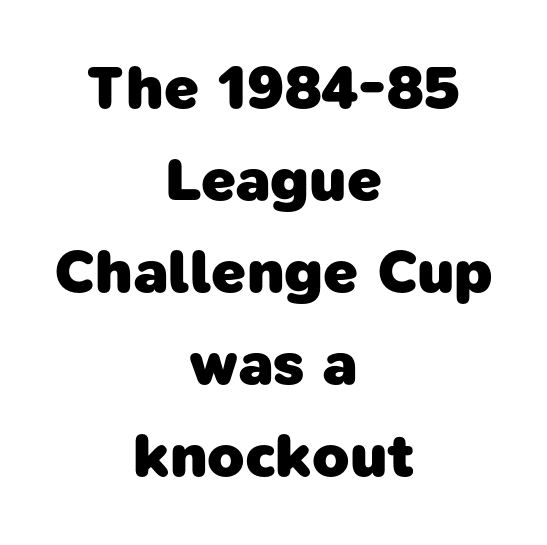
{"serif": "no", "bold": "yes", "weight": "heavy", "width": "normal", "stroke_contrast": "low", "x_height": "medium", "monospaced": "no", "underline": "no", "align": "center", "line_spacing": "normal", "line_spacing_ratio": 1.51, "letter_spacing": "normal", "letter_spacing_em": 0.0, "glyph_px": 61}
